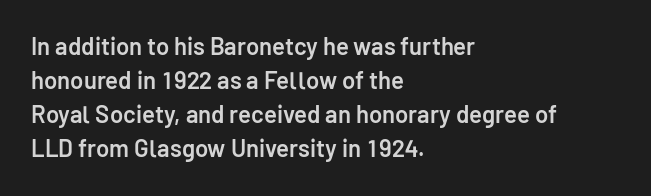
{"italic": "no", "bold": "semi", "underline": "no", "align": "left", "line_spacing": "normal", "line_spacing_ratio": 1.41, "letter_spacing": "normal", "letter_spacing_em": 0.0, "glyph_px": 24}
